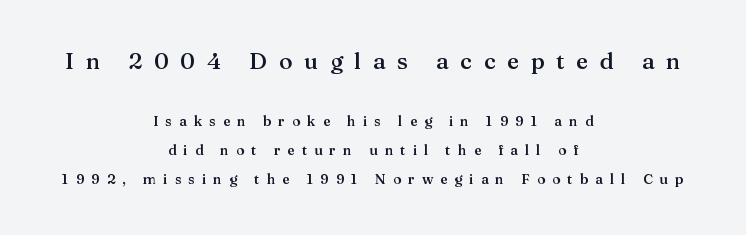
{"italic": "no", "bold": "semi", "underline": "no", "align": "center", "line_spacing": "loose", "line_spacing_ratio": 2.08, "letter_spacing": "wide", "letter_spacing_em": 0.5, "larger_block": "first", "size_ratio": 1.64, "glyph_px": 23}
